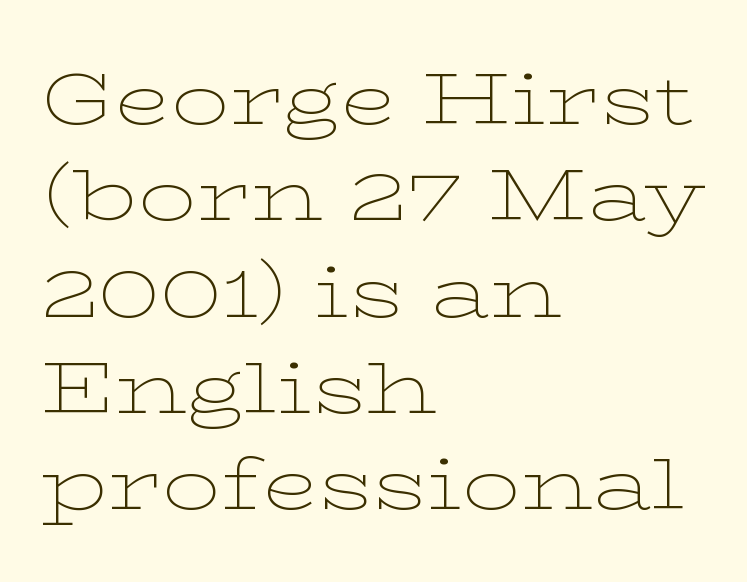
{"serif": "yes", "italic": "no", "bold": "no", "weight": "thin", "width": "wide", "stroke_contrast": "low", "x_height": "medium", "monospaced": "no", "underline": "no", "align": "left", "line_spacing": "normal", "line_spacing_ratio": 1.32, "letter_spacing": "normal", "letter_spacing_em": 0.0, "glyph_px": 73}
